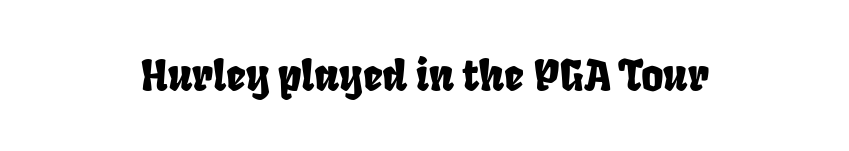
The image shows 43 px condensed sans-serif type; set normal letter spacing, not underlined; low stroke contrast and a large x-height.
